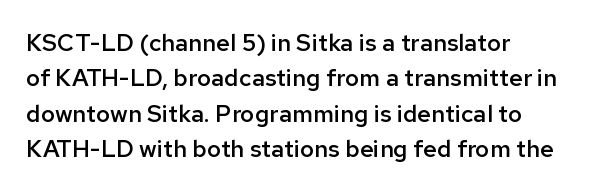
{"italic": "no", "bold": "semi", "underline": "no", "align": "left", "line_spacing": "normal", "line_spacing_ratio": 1.47, "letter_spacing": "normal", "letter_spacing_em": 0.0, "glyph_px": 24}
